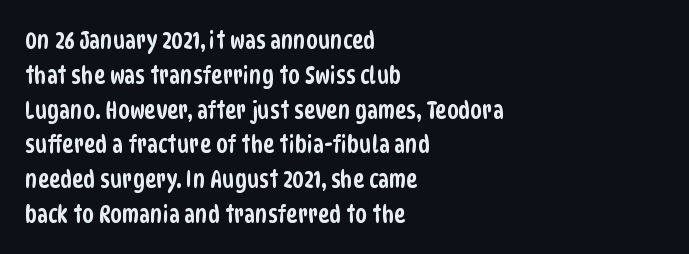
Q: Is the text underlined? A: No.
Q: How is the paragraph aligned? A: Left-aligned.
Q: Is the spacing between letters normal or unusually wide? A: Normal.
Q: Is the spacing between lines tight, normal or loose? A: Normal.
